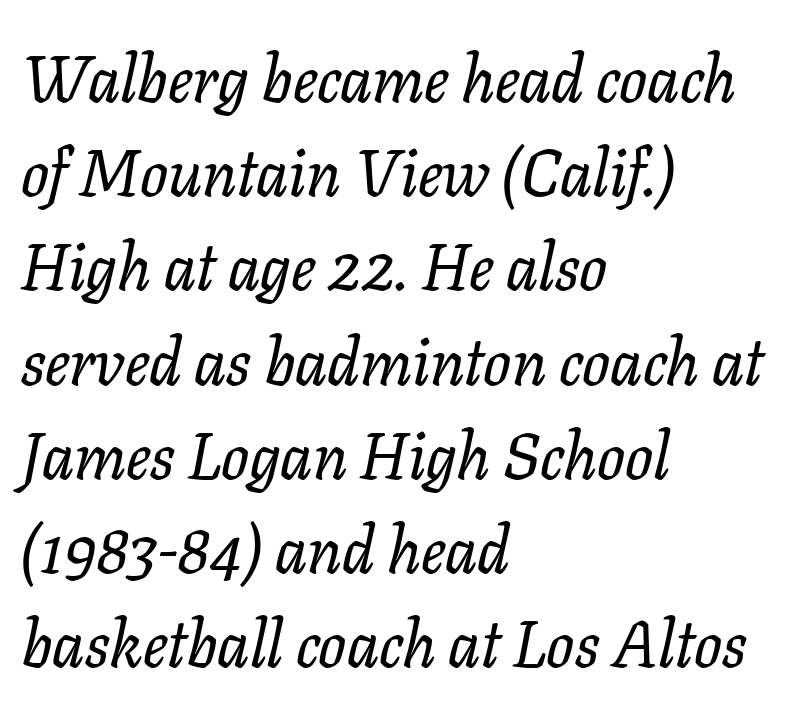
Typographically, this falls in the serif category. Nobody touched the tracking dial on this one. Successive baselines arrive at the customary interval. Does the copy run flush right? No — it runs flush left. Compared with ordinary roman type, these characters are visibly tilted.
